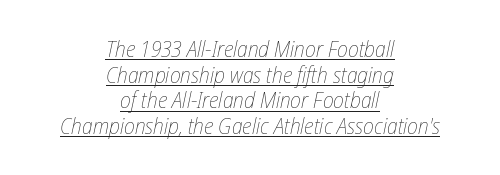
The image shows 22 px text type, italic (leaning right); set centered, line spacing 1.17x, normal letter spacing, underlined.
